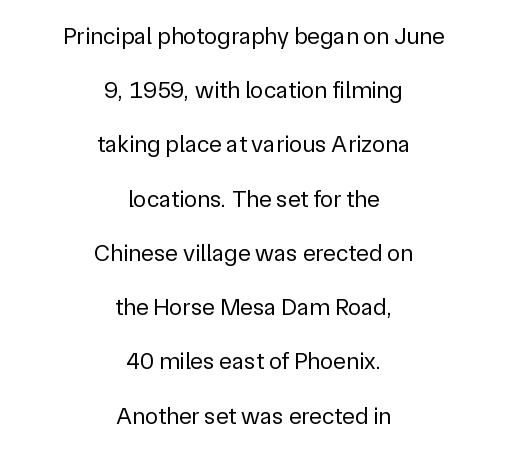
Honestly, the letter spacing is just normal — you wouldn't notice it. Nope, not italic — everything's standing straight. The passage shown stacks its lines with a broad gap. A quiet, ordinary-to-light weight characterises the typeface. Notice how the passage keeps no hard edge, just a central spine.
